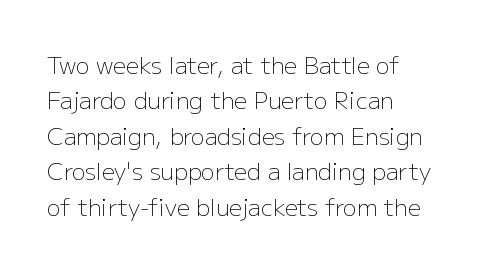
The image shows 23 px text type, upright; set left-aligned, normal line spacing (1.54x), normal letter spacing, not underlined.
